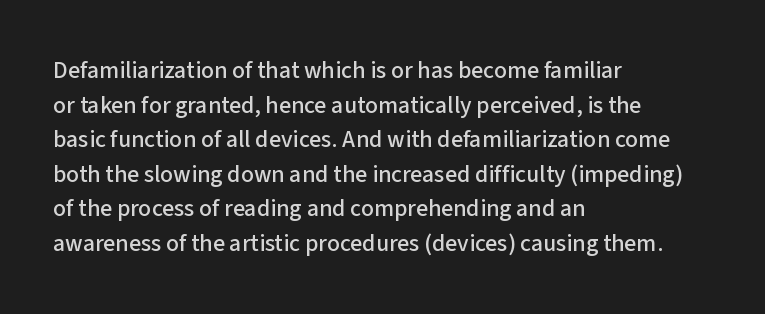
The image shows 24 px text type, upright; set left-aligned, normal line spacing (1.44x), normal letter spacing, not underlined.
